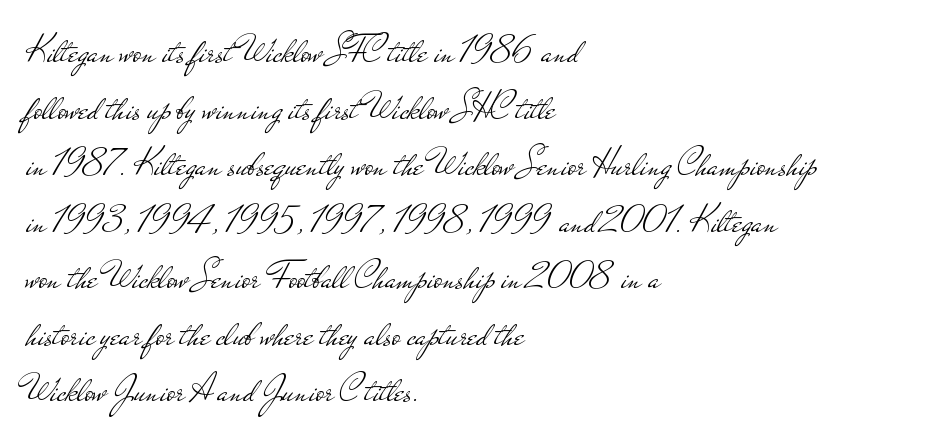
The image shows 39 px light, wide sans-serif type; set left-aligned, normal line spacing (1.45x), normal letter spacing, not underlined; low stroke contrast and a small x-height.
